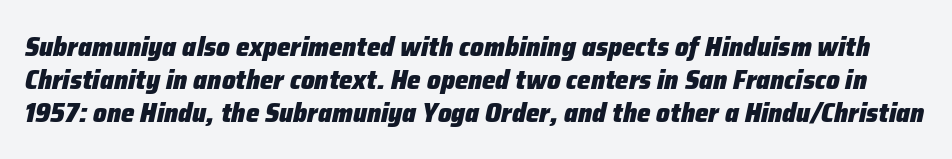
Emphasis-style slanted type is in use. Characters follow at the spacing the type designer built in. The string is rendered with underlining switched off. Plenty of ink on the page — the face is bold.
